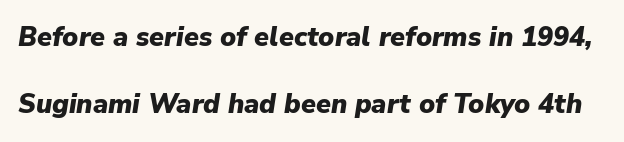
This sample trades compactness for vertical openness between lines. Thick stems and heavy bowls — unmistakably bold. This sample uses an oblique cut, with every glyph tilted off the vertical. Characters follow at the spacing the type designer built in.
